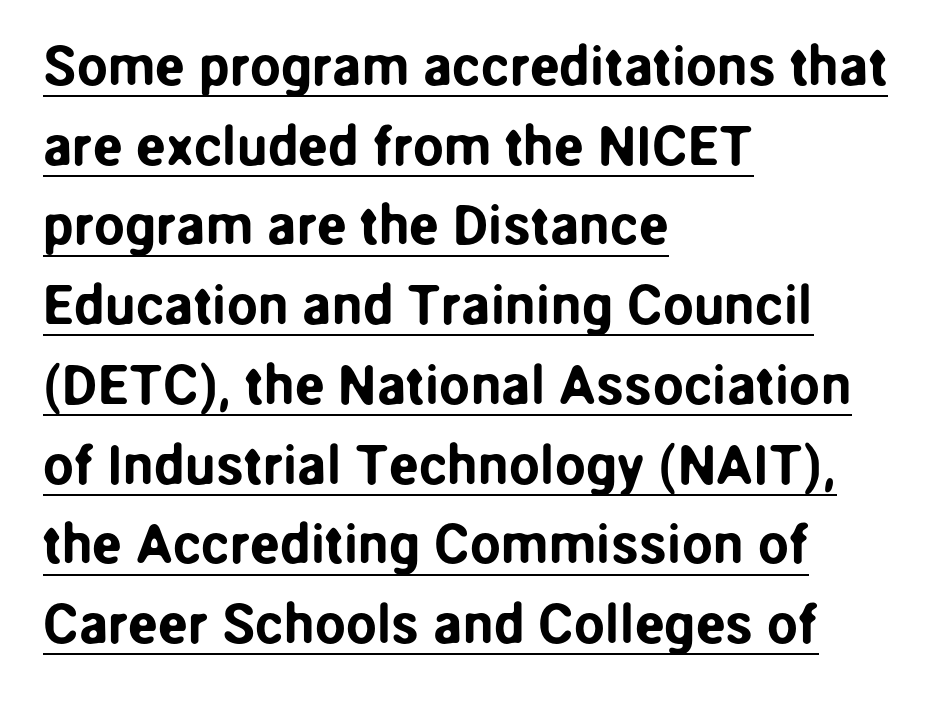
{"serif": "no", "italic": "no", "width": "normal", "stroke_contrast": "low", "x_height": "medium", "monospaced": "no", "underline": "yes", "align": "left", "line_spacing": "normal", "line_spacing_ratio": 1.45, "letter_spacing": "normal", "letter_spacing_em": 0.0, "glyph_px": 55}
